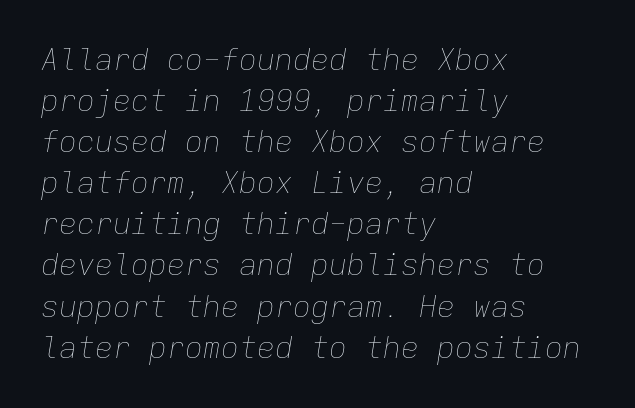
{"italic": "yes", "lean": "right", "slant_degrees": 9, "bold": "no", "weight": "thin", "width": "normal", "stroke_contrast": "low", "x_height": "medium", "monospaced": "yes", "underline": "no", "align": "left", "line_spacing": "normal", "line_spacing_ratio": 1.37, "letter_spacing": "normal", "letter_spacing_em": 0.0, "glyph_px": 30}
